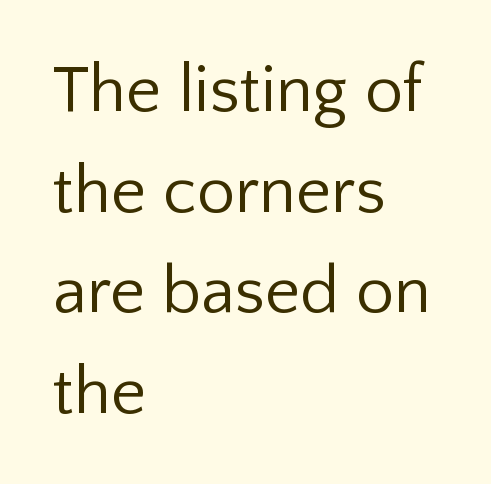
The image shows 68 px regular-weight sans-serif type, upright; set left-aligned, normal line spacing (1.48x), normal letter spacing, not underlined; low stroke contrast and a medium x-height.
